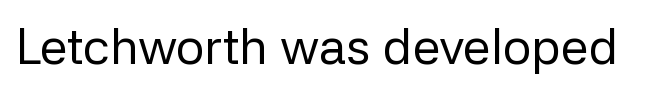
The image shows 50 px regular-weight sans-serif type, upright; set normal letter spacing, not underlined; low stroke contrast and a medium x-height.
